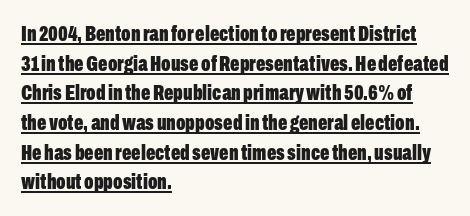
Q: Is the text bold? A: Yes.
Q: Is the text italic (slanted)? A: No, it is upright.
Q: Is the text underlined? A: Yes.
Q: How is the paragraph aligned? A: Left-aligned.
Q: Is the spacing between letters normal or unusually wide? A: Normal.
Q: Is the spacing between lines tight, normal or loose? A: Normal.
